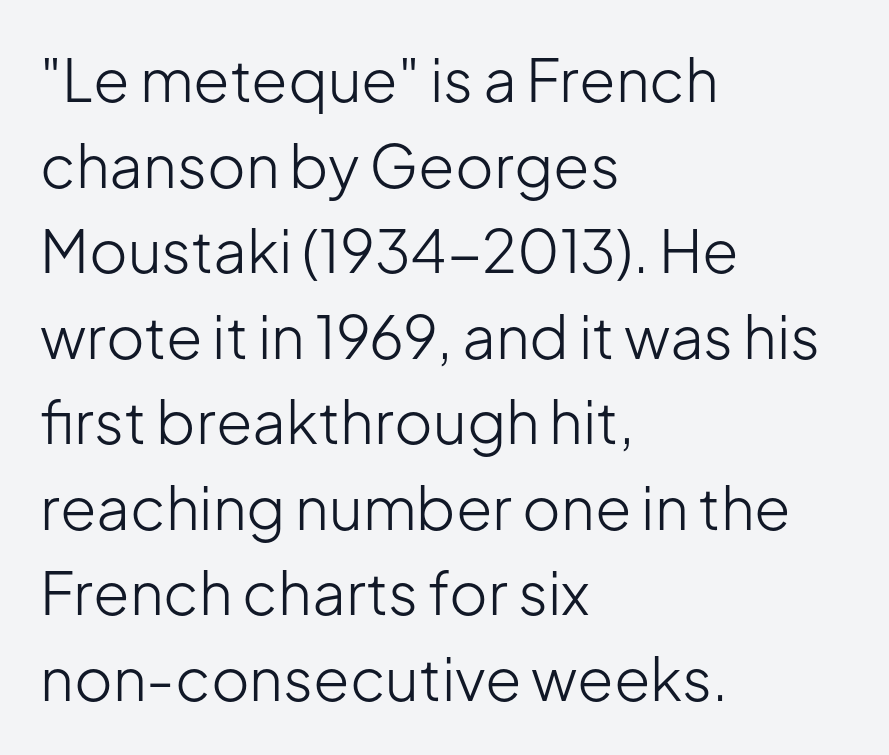
The image shows 59 px light sans-serif type, upright; set left-aligned, normal line spacing (1.45x), normal letter spacing, not underlined; low stroke contrast and a medium x-height.
